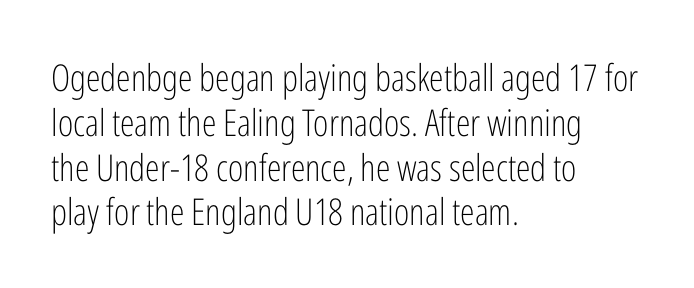
The image shows 37 px light, condensed sans-serif type, upright; set left-aligned, line spacing 1.21x, normal letter spacing, not underlined; low stroke contrast and a medium x-height.
